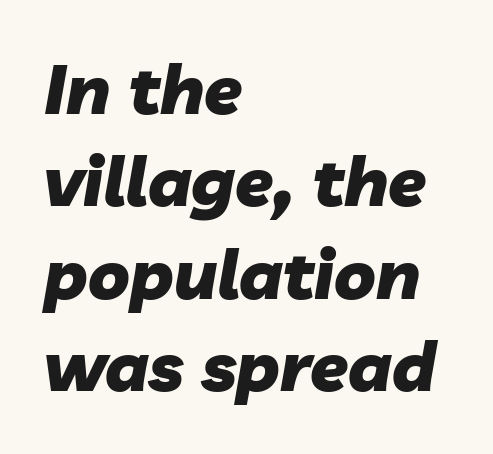
The typesetter chose a ragged-right arrangement here. This sample keeps an unexceptional amount of space between lines. A typesetter would call this proportional, since set widths differ per character. Notice how the stems are inclined rather than vertical — that's the hallmark of italics.
